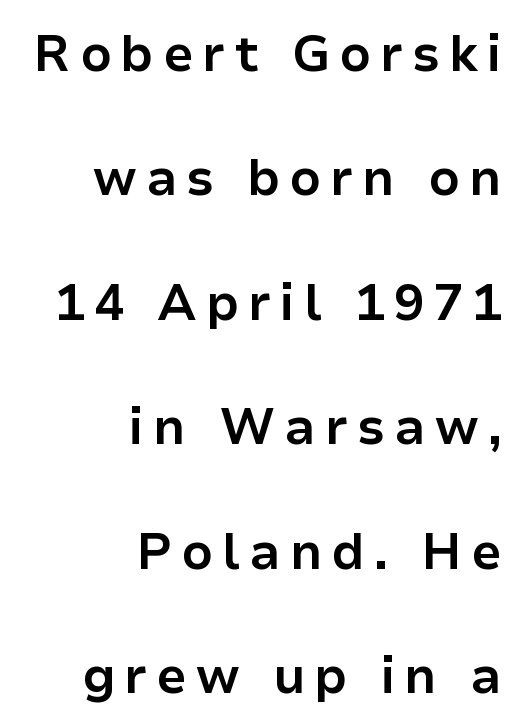
Q: Is the text bold? A: Yes.
Q: Is the text italic (slanted)? A: No, it is upright.
Q: Is the typeface a serif or a sans-serif typeface? A: Sans-serif.
Q: Is the text underlined? A: No.
Q: How is the paragraph aligned? A: Right-aligned.
Q: Is the spacing between lines tight, normal or loose? A: Loose.
Q: Width (condensed, normal, or wide)? A: Normal.
Q: Stroke contrast? A: Low.
Q: x-height? A: Medium.
Q: Monospaced? A: No.
